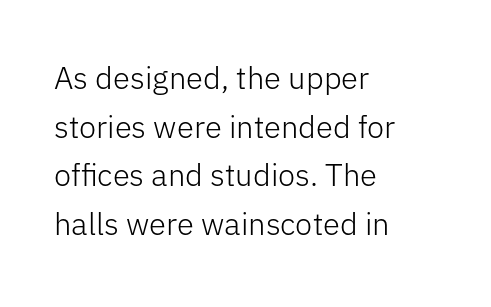
{"serif": "no", "italic": "no", "bold": "no", "weight": "light", "width": "normal", "stroke_contrast": "low", "x_height": "medium", "monospaced": "no", "underline": "no", "align": "left", "line_spacing": "normal", "line_spacing_ratio": 1.57, "letter_spacing": "normal", "letter_spacing_em": 0.0, "glyph_px": 31}
